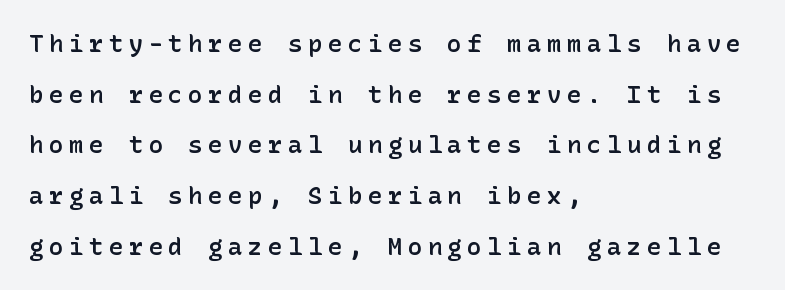
The passage shown has open, widely tracked lettering throughout. Notice how the stems are strictly vertical — no italics here. Each row of text sits above clean, open space. A great deal of white space separates one row of letters from the next.
